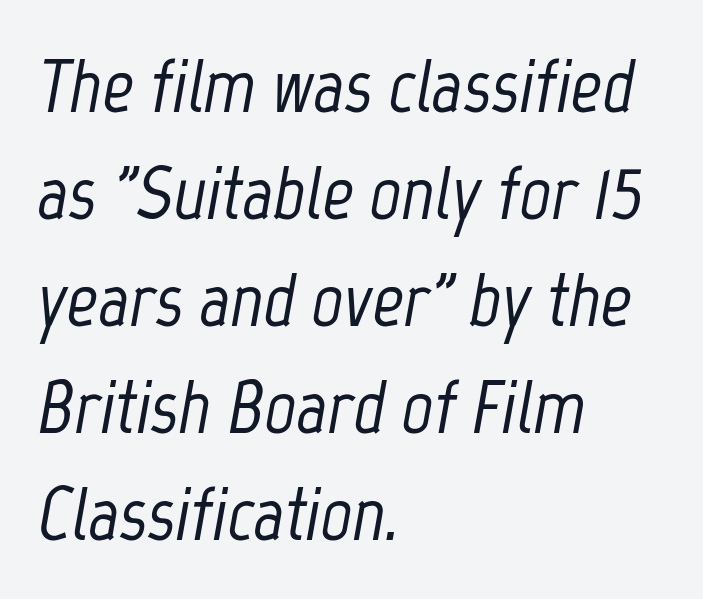
Q: Is the text italic (slanted)? A: Yes, it leans right by about 12 degrees.
Q: Is the text underlined? A: No.
Q: How is the paragraph aligned? A: Left-aligned.
Q: Is the spacing between letters normal or unusually wide? A: Normal.
Q: Is the spacing between lines tight, normal or loose? A: Normal.
Q: Width (condensed, normal, or wide)? A: Condensed.
Q: Stroke contrast? A: Low.
Q: x-height? A: Medium.
Q: Monospaced? A: No.
